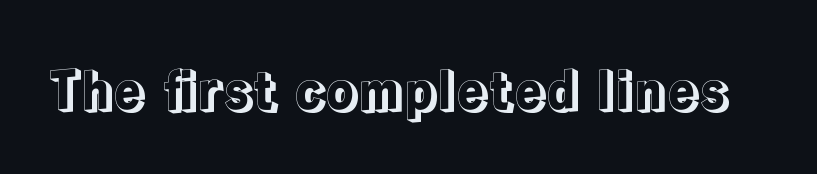
{"italic": "no", "width": "normal", "x_height": "medium", "monospaced": "no", "underline": "no", "letter_spacing": "normal", "letter_spacing_em": 0.0, "glyph_px": 52}
